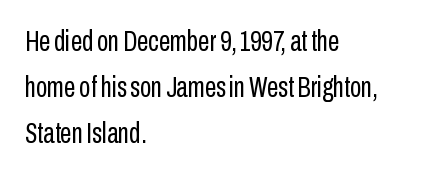
{"serif": "no", "italic": "no", "bold": "no", "weight": "regular", "width": "condensed", "stroke_contrast": "low", "x_height": "medium", "monospaced": "no", "underline": "no", "align": "left", "line_spacing": "normal", "line_spacing_ratio": 1.59, "letter_spacing": "normal", "letter_spacing_em": 0.0, "glyph_px": 29}
